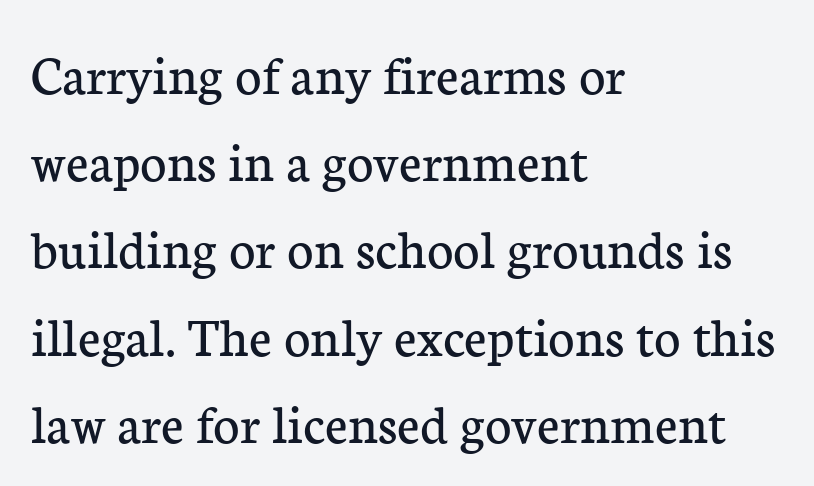
{"serif": "yes", "italic": "no", "bold": "no", "weight": "regular", "width": "normal", "stroke_contrast": "low", "x_height": "medium", "monospaced": "no", "underline": "no", "align": "left", "line_spacing": "normal", "line_spacing_ratio": 1.53, "letter_spacing": "normal", "letter_spacing_em": 0.0, "glyph_px": 57}
